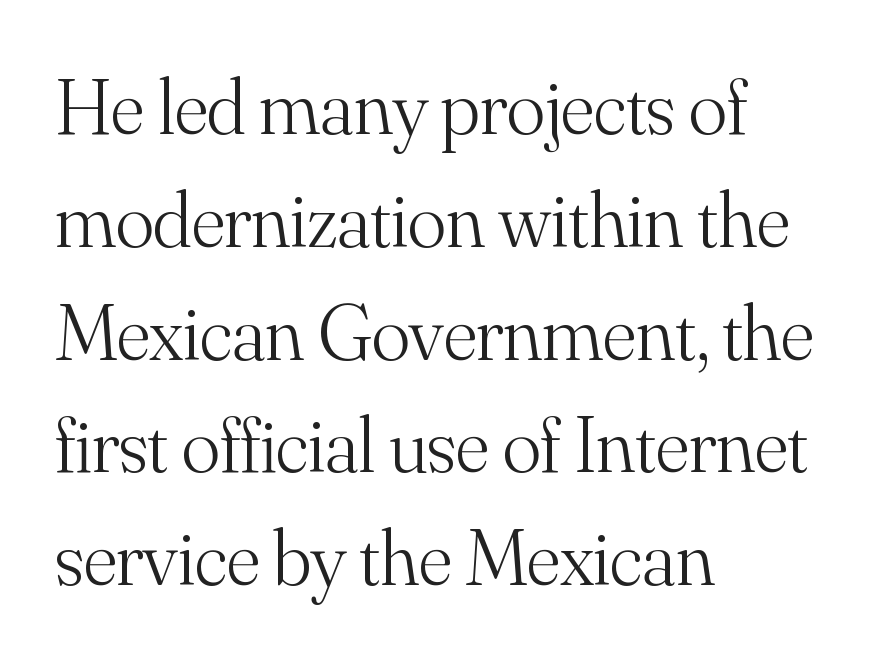
The image shows 80 px light serif type, upright; set left-aligned, normal line spacing (1.41x), normal letter spacing, not underlined; medium stroke contrast and a small x-height.
